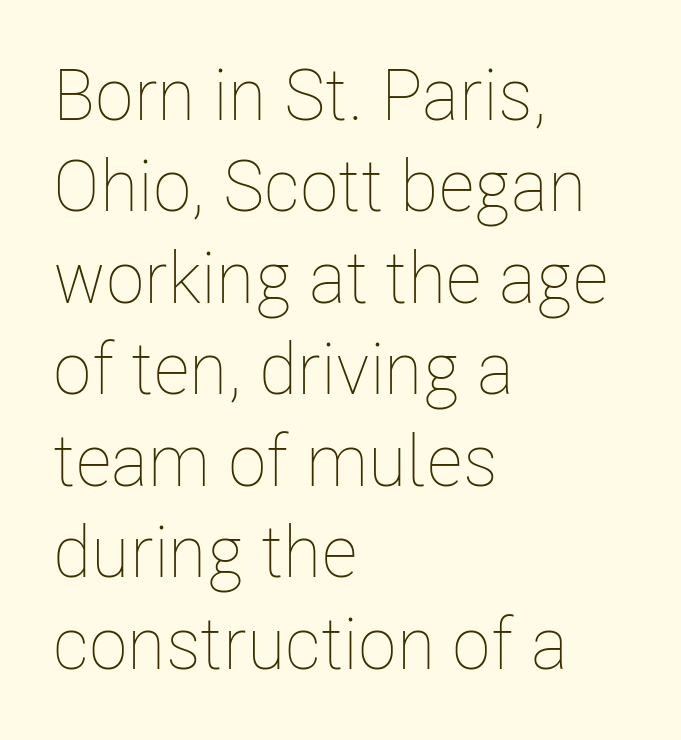
The image shows 72 px thin, condensed type, upright; set left-aligned, normal line spacing (1.27x), normal letter spacing, not underlined; low stroke contrast and a medium x-height.
